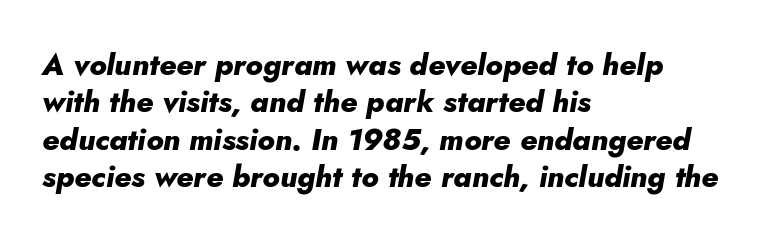
Q: Is the text bold? A: Yes.
Q: Is the text italic (slanted)? A: Yes, it leans right by about 10 degrees.
Q: Is the text underlined? A: No.
Q: How is the paragraph aligned? A: Left-aligned.
Q: Is the spacing between letters normal or unusually wide? A: Normal.
Q: Is the spacing between lines tight, normal or loose? A: Normal.
Q: Width (condensed, normal, or wide)? A: Normal.
Q: Stroke contrast? A: Low.
Q: x-height? A: Small.
Q: Monospaced? A: No.
